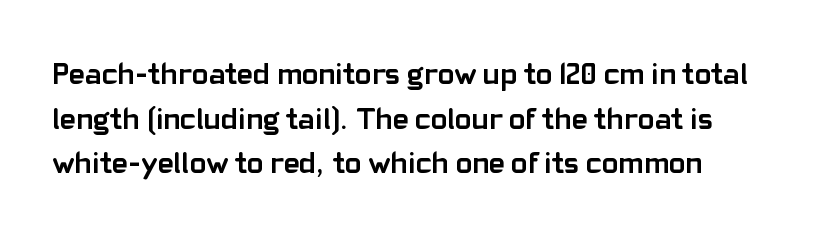
{"serif": "no", "italic": "no", "bold": "yes", "weight": "semibold", "width": "normal", "stroke_contrast": "low", "x_height": "medium", "monospaced": "no", "underline": "no", "align": "left", "line_spacing": "normal", "line_spacing_ratio": 1.44, "letter_spacing": "normal", "letter_spacing_em": 0.0, "glyph_px": 31}
